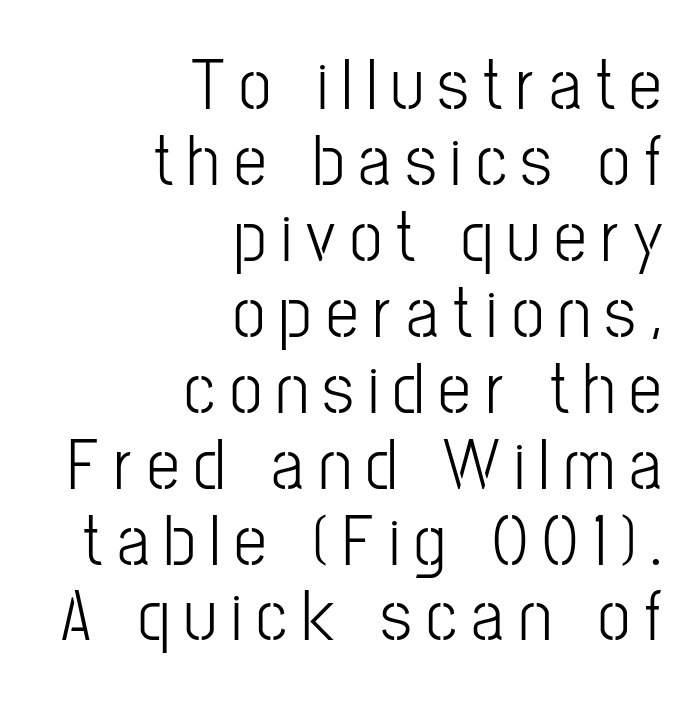
The image shows 73 px condensed sans-serif type, upright; set right-aligned, tight line spacing (1.04x), unusually wide letter spacing (+0.2 em), not underlined; low stroke contrast and a medium x-height.
